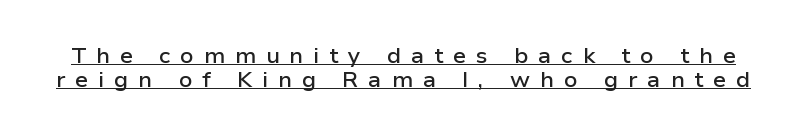
Q: Is the text bold? A: Semi-bold.
Q: Is the text italic (slanted)? A: No, it is upright.
Q: Is the text underlined? A: Yes.
Q: Is the spacing between letters normal or unusually wide? A: Unusually wide.
Q: Is the spacing between lines tight, normal or loose? A: Tight.
